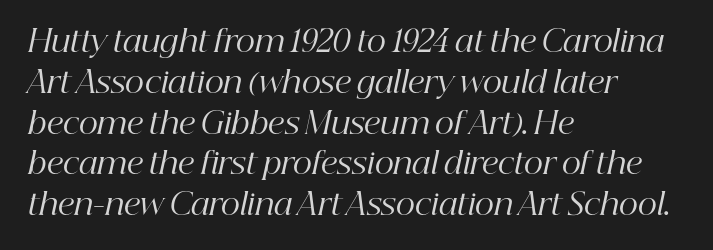
Q: Is the text bold? A: No.
Q: Is the text italic (slanted)? A: Yes, it leans right by about 12 degrees.
Q: Is the typeface a serif or a sans-serif typeface? A: Serif.
Q: Is the text underlined? A: No.
Q: How is the paragraph aligned? A: Left-aligned.
Q: Is the spacing between letters normal or unusually wide? A: Normal.
Q: Is the spacing between lines tight, normal or loose? A: Normal.
Q: Width (condensed, normal, or wide)? A: Normal.
Q: Stroke contrast? A: High.
Q: x-height? A: Medium.
Q: Monospaced? A: No.
